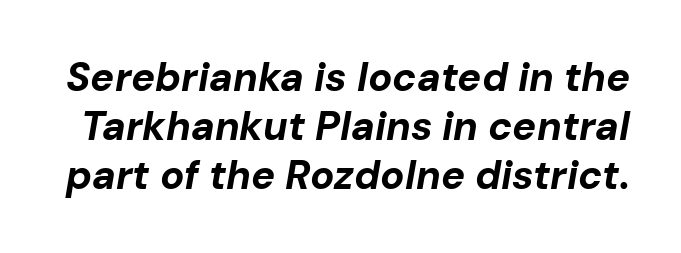
{"italic": "yes", "lean": "right", "slant_degrees": 10, "bold": "yes", "weight": "bold", "width": "normal", "stroke_contrast": "low", "x_height": "medium", "monospaced": "no", "underline": "no", "line_spacing_ratio": 1.22, "letter_spacing": "normal", "letter_spacing_em": 0.0, "glyph_px": 40}
